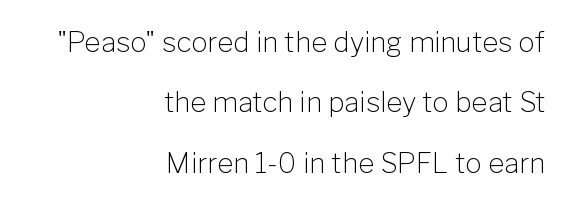
The image shows 28 px light sans-serif type, upright; set right-aligned, loose line spacing (2.16x), normal letter spacing, not underlined; low stroke contrast and a medium x-height.
